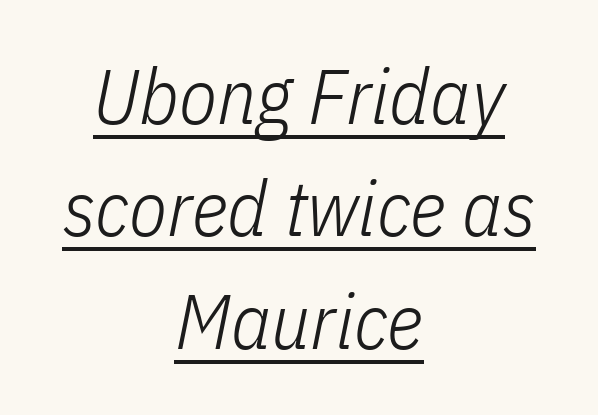
The image shows 78 px light, condensed type, italic (leaning right); set centered, normal line spacing (1.44x), normal letter spacing, underlined; low stroke contrast and a medium x-height.
